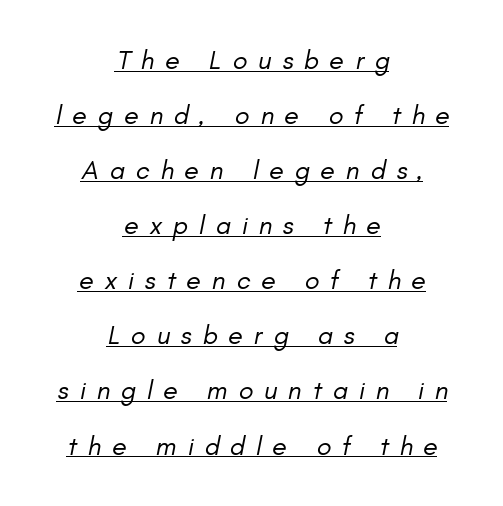
The letterforms stand isolated, each surrounded by extra space. Compared with undecorated copy, this sample adds a rule below the words. A typesetter would call this leading open, well beyond the default. Every character sits at an angle, as italics do.
